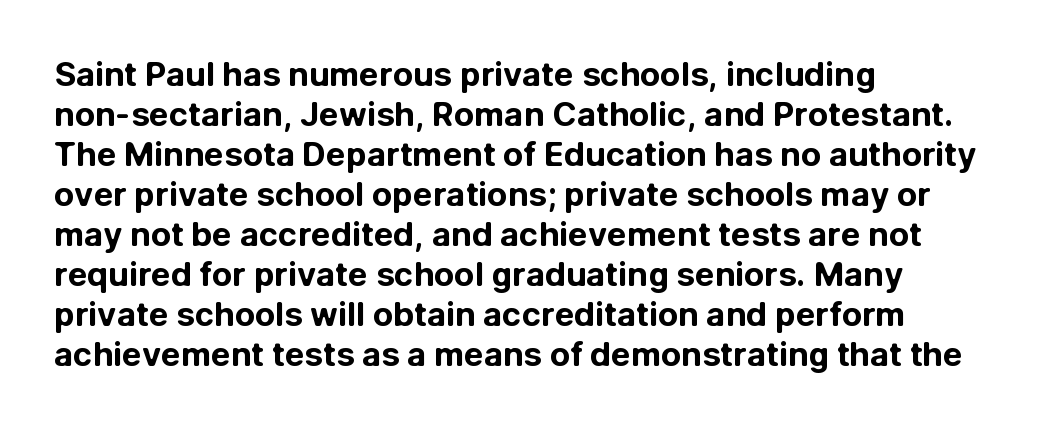
Is the type bold? Yes — the strokes are clearly thick and heavy. Each line starts at the same left margin while the right side varies. This rendering leaves character spacing at its baseline value. Rule under the text: the space is simply empty.
